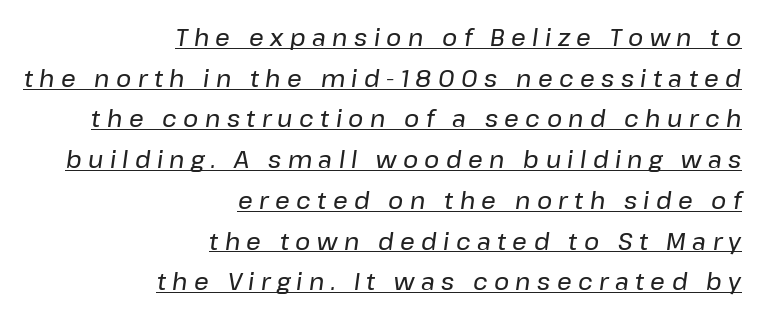
The image shows 23 px text type, italic (leaning right); set right-aligned, line spacing 1.77x, unusually wide letter spacing (+0.28 em), underlined.
